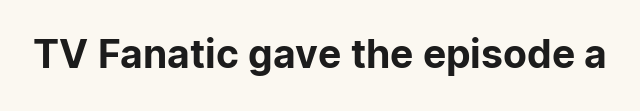
The image shows 39 px sans-serif type, upright; set normal letter spacing, not underlined; low stroke contrast and a medium x-height.
